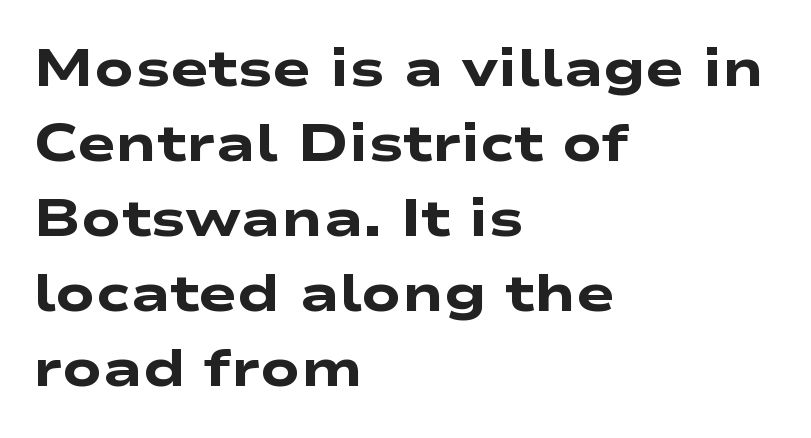
Q: Is the text bold? A: Yes.
Q: Is the typeface a serif or a sans-serif typeface? A: Sans-serif.
Q: Is the text underlined? A: No.
Q: How is the paragraph aligned? A: Left-aligned.
Q: Is the spacing between letters normal or unusually wide? A: Normal.
Q: Is the spacing between lines tight, normal or loose? A: Normal.
Q: Width (condensed, normal, or wide)? A: Wide.
Q: Stroke contrast? A: Low.
Q: x-height? A: Medium.
Q: Monospaced? A: No.
